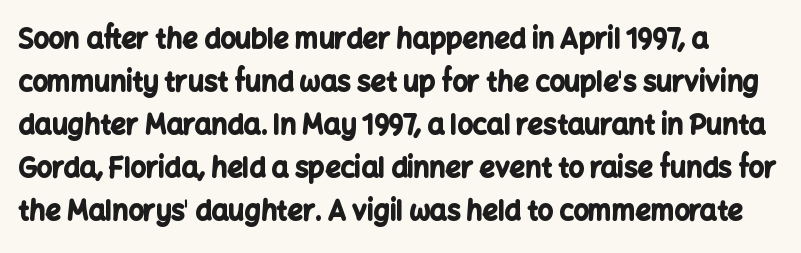
Q: Is the text bold? A: Yes.
Q: Is the text italic (slanted)? A: No, it is upright.
Q: Is the text underlined? A: No.
Q: Is the spacing between letters normal or unusually wide? A: Normal.
Q: Is the spacing between lines tight, normal or loose? A: Normal.
